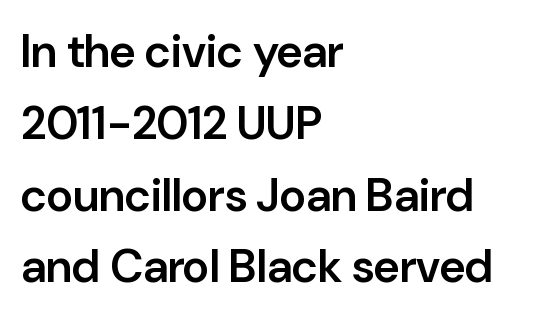
Horizontal bands of white between lines are of average thickness. No word sits above an underline. Leftover space on each line is placed entirely after the last word. The letters carry no serifs — their stems end cleanly without finishing strokes. The typesetting leans somewhat heavy: a semibold. Here the glyphs are tracked normally, forming tight word shapes.
